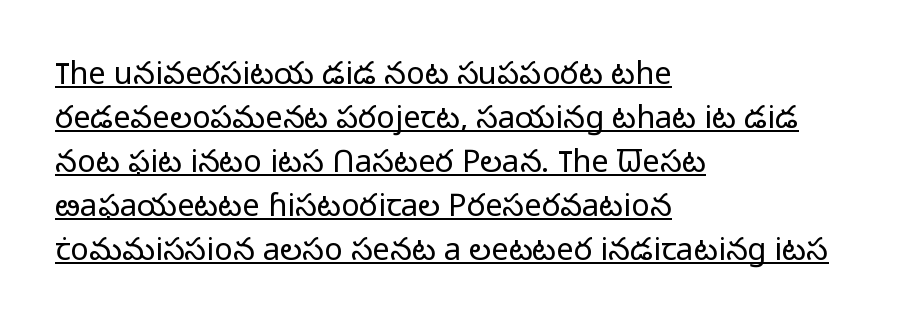
The image shows 31 px light sans-serif type, upright; set left-aligned, normal line spacing (1.42x), normal letter spacing, underlined; low stroke contrast and a medium x-height.
